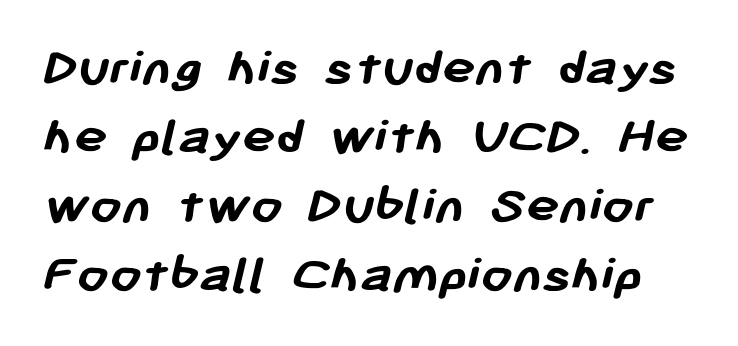
The image shows 56 px semibold sans-serif type; set line spacing 1.23x, normal letter spacing, not underlined; low stroke contrast and a medium x-height.
